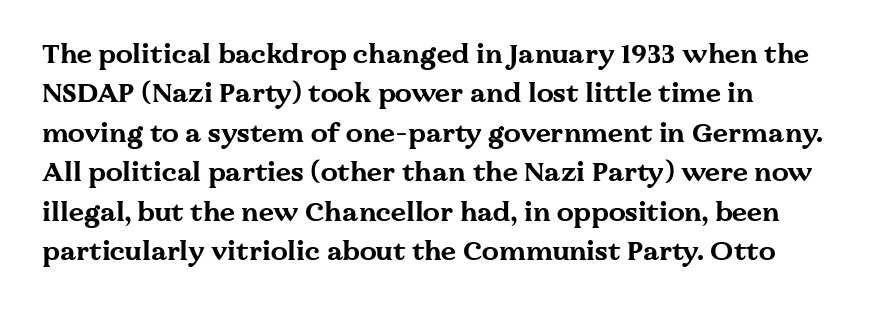
The image shows 27 px bold type, upright; set left-aligned, normal line spacing (1.46x), normal letter spacing, not underlined.
